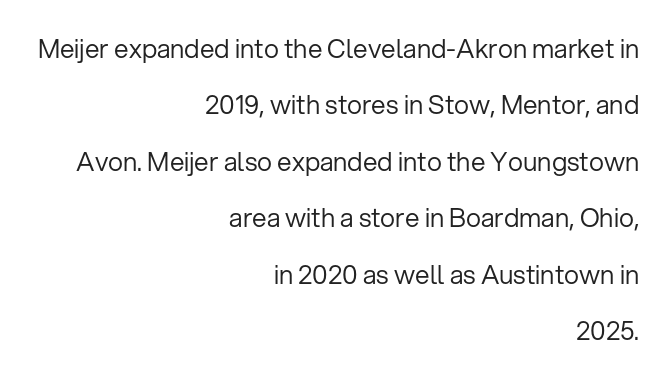
The image shows 26 px text type, upright; set right-aligned, loose line spacing (2.17x), normal letter spacing, not underlined.
